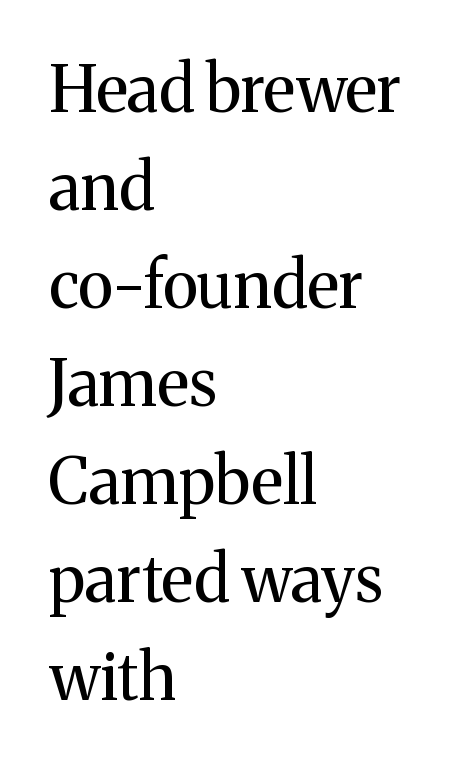
Look at the bottom of the vertical strokes: they flare into serifs here. The line-height multiplier appears to be the usual default. When letters stand straight like this, we call the style roman or upright. Lines of text with bare space underneath. No letter is thick-stroked: the sample isn't bold. All the whitespace from short lines collects on the right.
